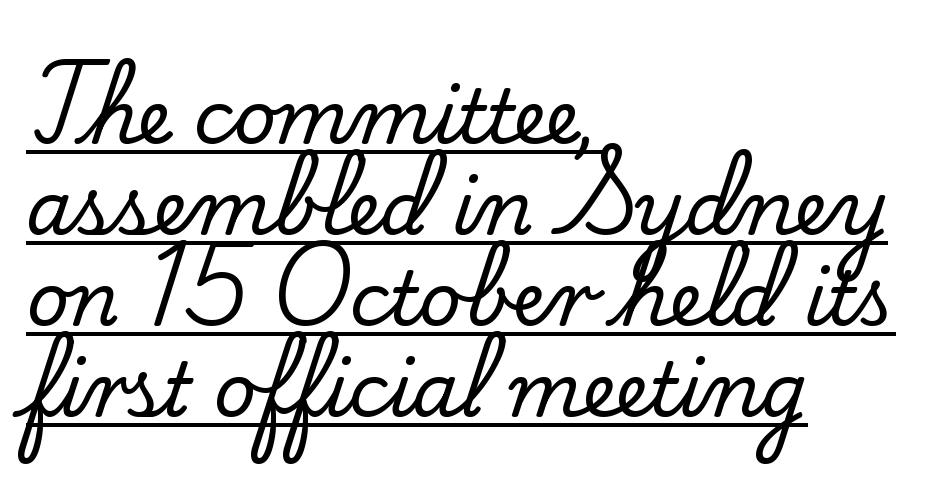
Q: Is the text italic (slanted)? A: Yes.
Q: Is the typeface a serif or a sans-serif typeface? A: Serif.
Q: Is the text underlined? A: Yes.
Q: How is the paragraph aligned? A: Left-aligned.
Q: Is the spacing between letters normal or unusually wide? A: Normal.
Q: Width (condensed, normal, or wide)? A: Normal.
Q: Stroke contrast? A: Low.
Q: x-height? A: Small.
Q: Monospaced? A: No.
